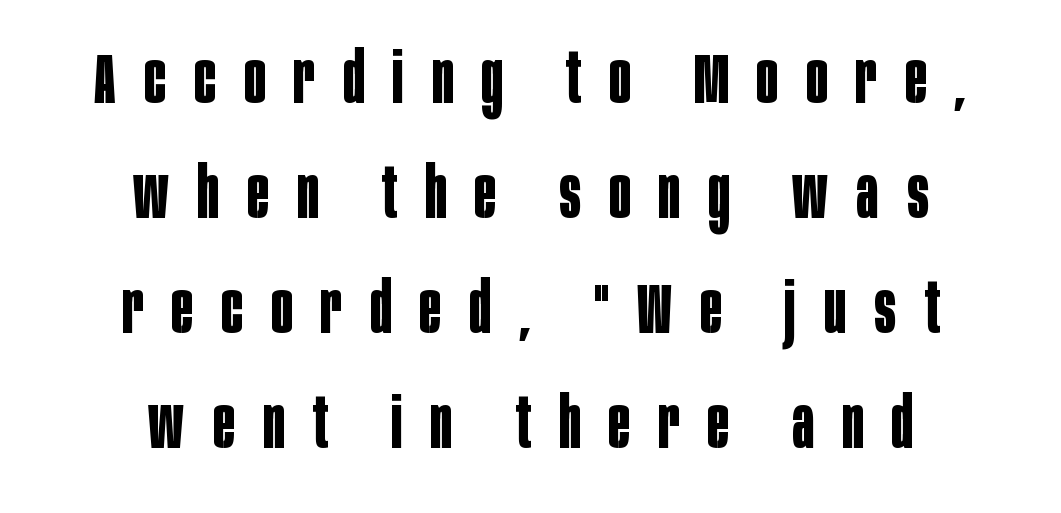
Proportional: the letters do not fall into vertical columns. Words appear elongated and porous because spacing is wide. A dark, heavy texture on the line: the type is bold. The font's upright variant was chosen for this text. To sum up the face: it is a sans, with no serifs.
